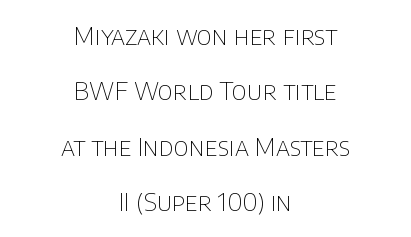
The letterforms sit shoulder to shoulder at normal distance. This rendering uses center alignment, leaving both contours irregular but symmetric. Unmarked baselines from the first word to the last. If you drew a line through each stem, it would be perfectly vertical. No heavy texture on the line: the type isn't bold.
